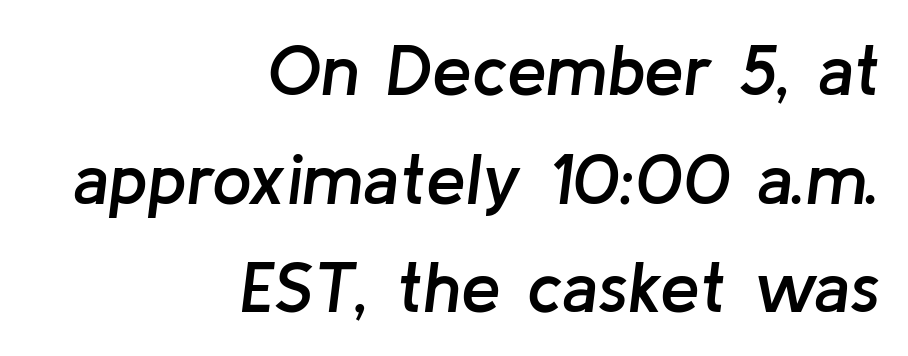
The image shows 71 px semibold type, italic (leaning right); set right-aligned, normal line spacing (1.53x), normal letter spacing, not underlined; low stroke contrast and a medium x-height.
